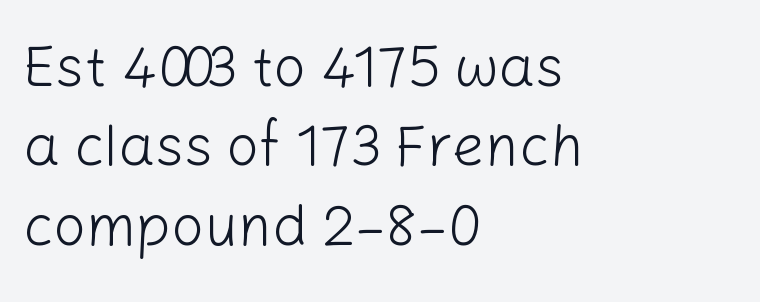
Layout note: lines flush left. Posture: upright roman. This sample has the flowing, uneven cadence of proportional lettering. Weight: in the light-to-regular range. Check where the strokes stop: nothing finishes them off — pure sans.
